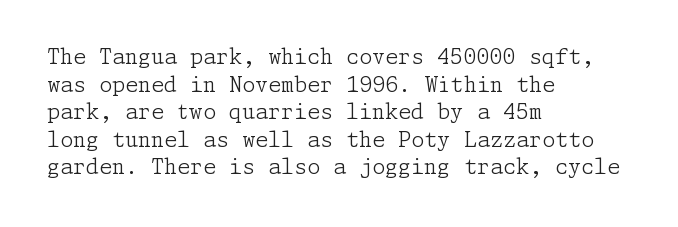
Teacher's note: observe the even left margin — that is flush-left alignment. The line texture is even and compact thanks to regular tracking. The lettering stays uniformly vertical, giving the passage a roman look. The baseline area is clear.
